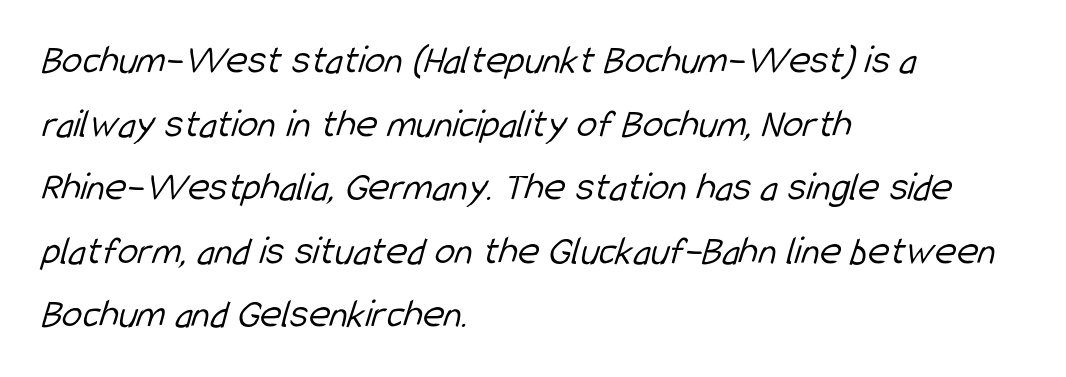
The strip under each line holds only bare page. You could not count columns in this text — the font is proportionally spaced. Rows of type keep a routine distance in the vertical direction. The rendering anchors every line to the left-hand side.
